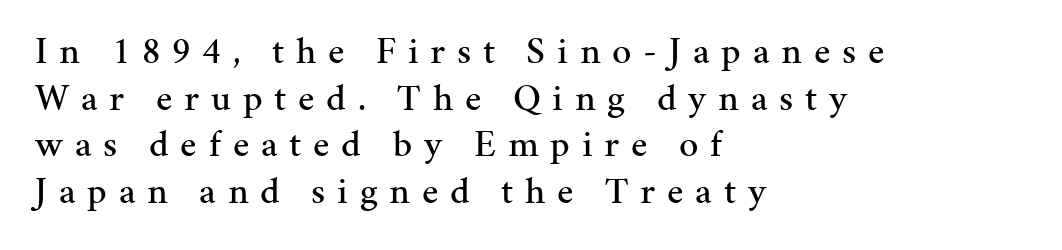
The image shows 38 px serif type, upright; set left-aligned, line spacing 1.23x, unusually wide letter spacing (+0.31 em), not underlined; medium stroke contrast and a medium x-height.
